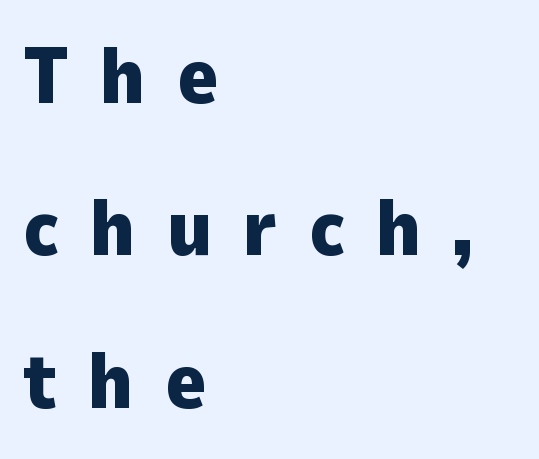
Q: Is the text bold? A: Yes.
Q: Is the text italic (slanted)? A: No, it is upright.
Q: Is the typeface a serif or a sans-serif typeface? A: Sans-serif.
Q: Is the text underlined? A: No.
Q: How is the paragraph aligned? A: Left-aligned.
Q: Is the spacing between letters normal or unusually wide? A: Unusually wide.
Q: Is the spacing between lines tight, normal or loose? A: Loose.
Q: Width (condensed, normal, or wide)? A: Normal.
Q: Stroke contrast? A: Low.
Q: x-height? A: Medium.
Q: Monospaced? A: No.
